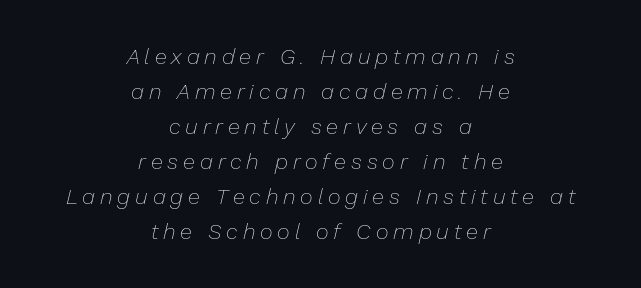
Q: Is the text bold? A: No.
Q: Is the text italic (slanted)? A: Yes, it leans right by about 13 degrees.
Q: Is the text underlined? A: No.
Q: How is the paragraph aligned? A: Centered.
Q: Is the spacing between letters normal or unusually wide? A: Unusually wide.
Q: Is the spacing between lines tight, normal or loose? A: Normal.
